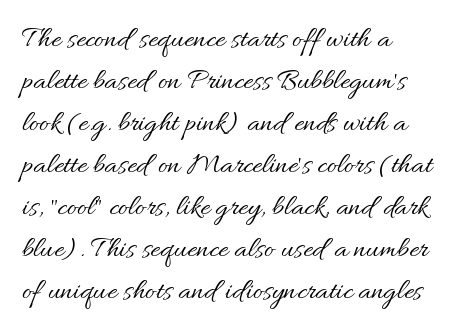
Q: Is the text bold? A: No.
Q: Is the text italic (slanted)? A: Yes.
Q: Is the text underlined? A: No.
Q: How is the paragraph aligned? A: Left-aligned.
Q: Is the spacing between letters normal or unusually wide? A: Normal.
Q: Is the spacing between lines tight, normal or loose? A: Normal.
Q: Width (condensed, normal, or wide)? A: Normal.
Q: Stroke contrast? A: Medium.
Q: x-height? A: Small.
Q: Monospaced? A: No.
